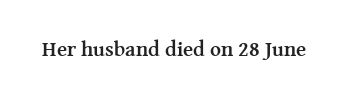
{"italic": "no", "bold": "yes", "underline": "no", "letter_spacing": "normal", "letter_spacing_em": 0.0, "glyph_px": 21}
